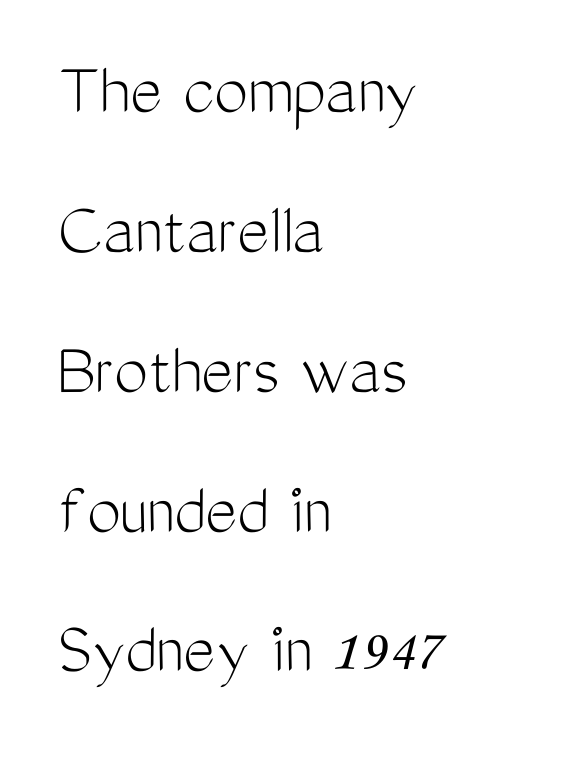
Q: Is the text bold? A: No.
Q: Is the text italic (slanted)? A: No, it is upright.
Q: Is the typeface a serif or a sans-serif typeface? A: Sans-serif.
Q: Is the text underlined? A: No.
Q: How is the paragraph aligned? A: Left-aligned.
Q: Is the spacing between letters normal or unusually wide? A: Normal.
Q: Width (condensed, normal, or wide)? A: Condensed.
Q: Stroke contrast? A: Medium.
Q: x-height? A: Medium.
Q: Monospaced? A: No.
